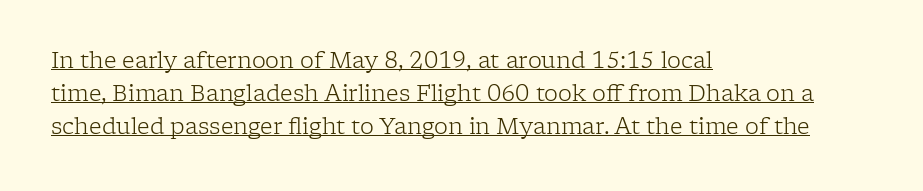
Does the leading feel generous? No, just average. Is this a heavy cut? Hardly; it is regular or lighter. Default kerning and tracking; the words read as compact shapes. Is there any slant? The stems are plumb.
